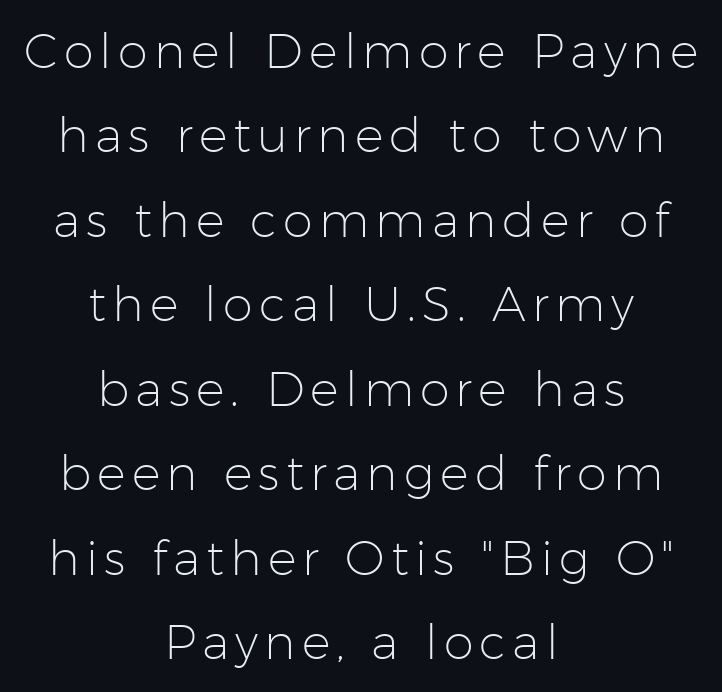
A sans-serif font was chosen for this passage. Teacher's note: observe the equal gaps on both sides — that is centered alignment. Quick note: underline off. Does the lettering tilt? It doesn't — this is upright. Is this a heavy cut? Hardly; it is regular or lighter. The letters advance in unequal steps, a hallmark of proportional type.
